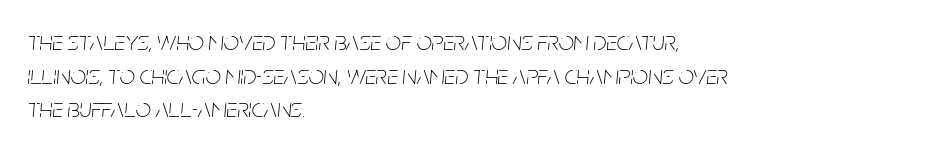
Bare-footed words on every line. The passage shown leans; its letterforms are oblique. Compared with a typical body face, this is equally light or lighter still. Horizontally, the lines are justified to the leading edge only. Letter spacing: default. Rows of type keep a routine distance in the vertical direction.
